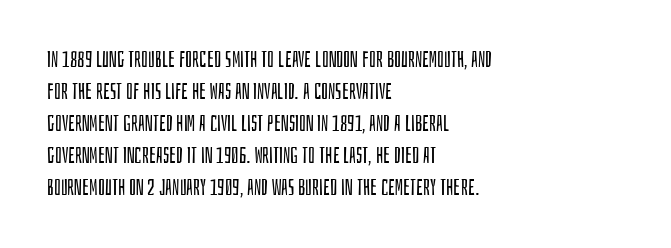
Q: Is the text bold? A: No.
Q: Is the text italic (slanted)? A: No, it is upright.
Q: Is the text underlined? A: No.
Q: How is the paragraph aligned? A: Left-aligned.
Q: Is the spacing between letters normal or unusually wide? A: Normal.
Q: Is the spacing between lines tight, normal or loose? A: Normal.
